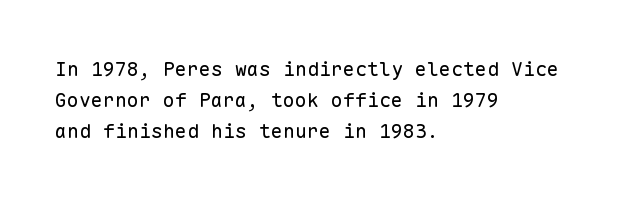
Between one letter and the next there's only the usual sliver of space. Letters rest on an invisible, unmarked baseline. Does the copy run flush right? No — it runs flush left. Nothing heavy about these letters — not bold at all.
